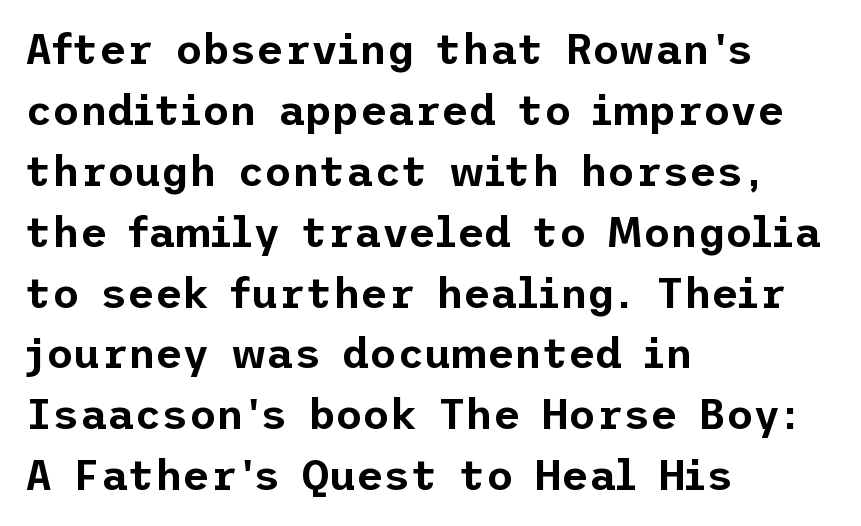
The image shows 42 px sans-serif type, upright; set left-aligned, normal line spacing (1.45x), normal letter spacing, not underlined; low stroke contrast and a medium x-height.
